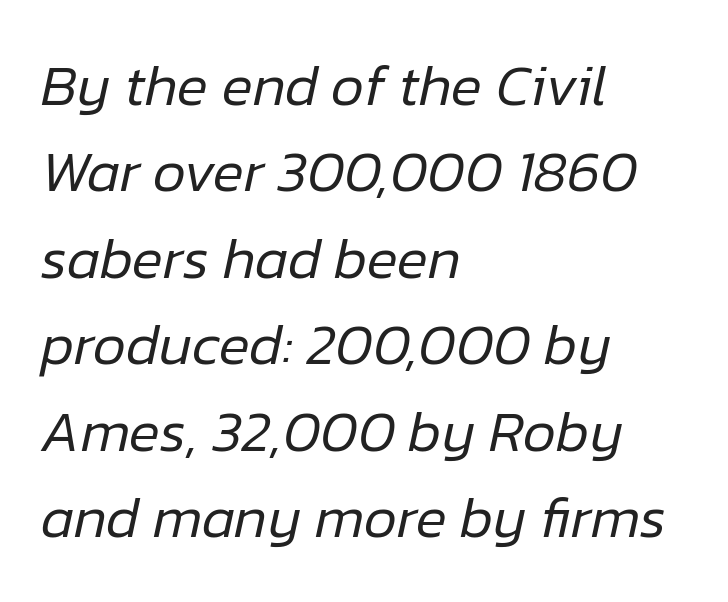
The words here are not underlined. These lines are rendered in a variable-pitch font. A typesetter would call this zero additional tracking. Regular leading.
